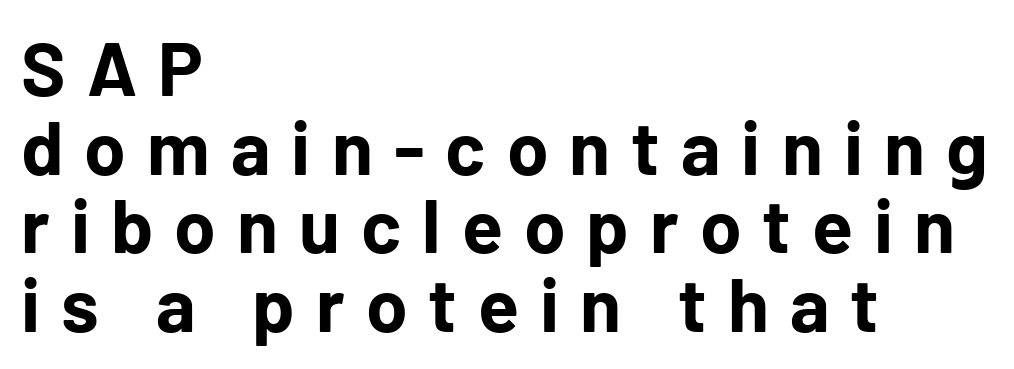
Think of a printed novel: that variable character pitch is what you see here. Are there feet on the stems? There aren't — it's a sans. Glyph-to-glyph distance is far greater than everyday printed text. Tall strokes in this sample are plumb rather than angled.
